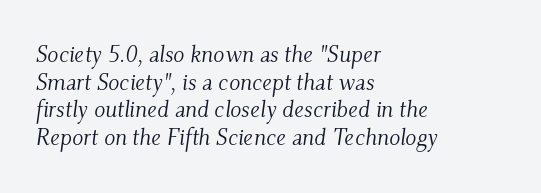
Line starts are locked; line ends wander. Look at the tracking — it's just the regular setting, nothing added. Heaviness? Minimal to ordinary, like unemphasized prose. Beneath every word, the page is bare. This sample uses an oblique cut, with every glyph tilted off the vertical.
